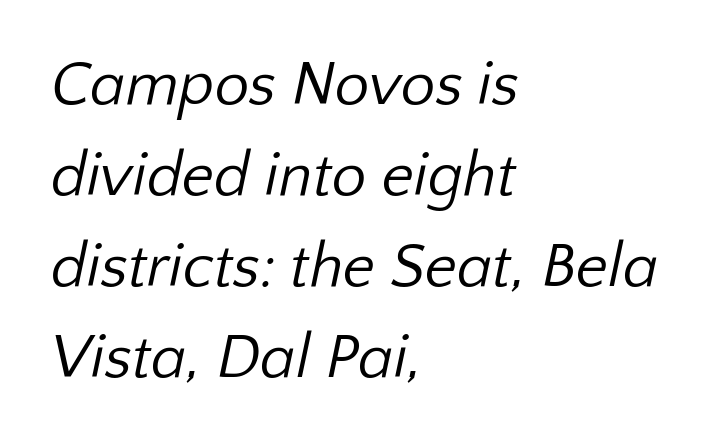
Q: Is the text bold? A: No.
Q: Is the typeface a serif or a sans-serif typeface? A: Sans-serif.
Q: Is the text underlined? A: No.
Q: How is the paragraph aligned? A: Left-aligned.
Q: Is the spacing between letters normal or unusually wide? A: Normal.
Q: Is the spacing between lines tight, normal or loose? A: Normal.
Q: Width (condensed, normal, or wide)? A: Normal.
Q: Stroke contrast? A: Low.
Q: x-height? A: Medium.
Q: Monospaced? A: No.
